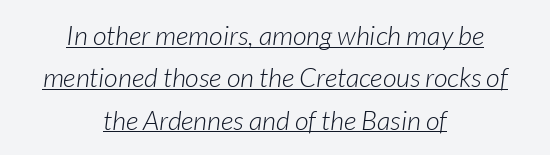
Leading matches the norm, producing a regular column. Stems and bowls with no extra thickness — not bold. Words appear dense and cohesive because spacing is normal. Short and long lines alike share a common midpoint.
